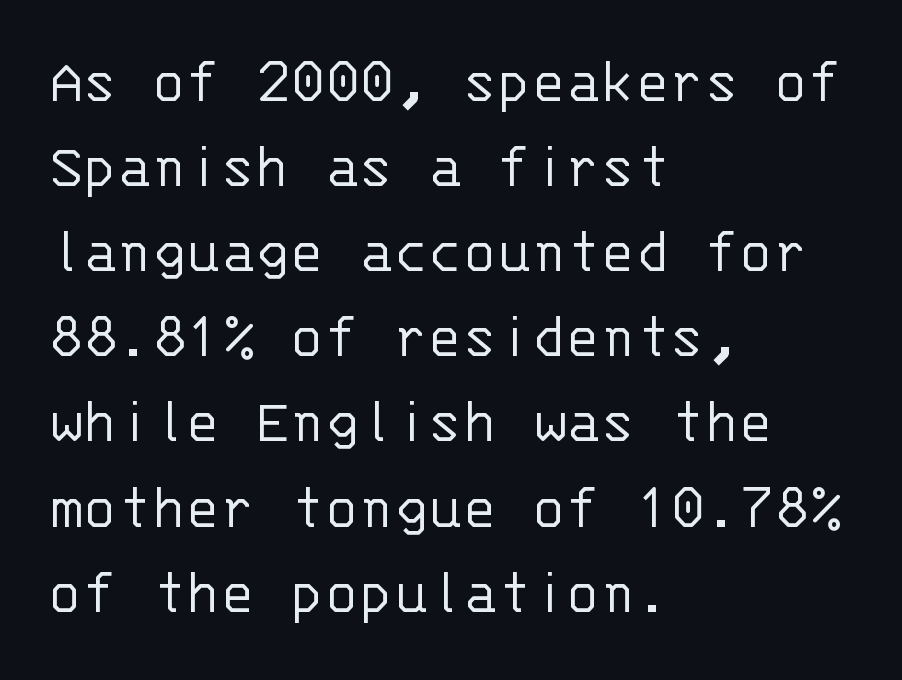
The cut favours lightness, reaching ordinary text weight at its darkest. The text block is weighted toward the left margin, trailing off unevenly rightward. Type style note: lacks serifs. Plain, unruled lines of type.
